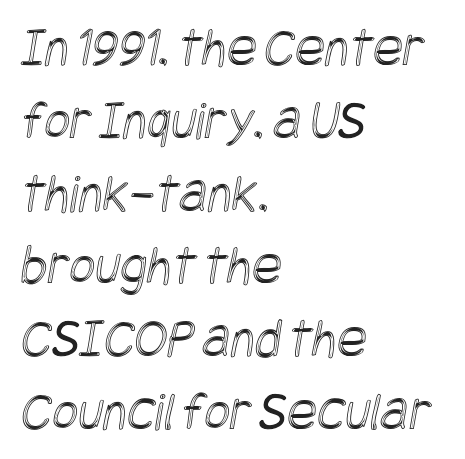
The image shows 56 px condensed type; set left-aligned, normal line spacing (1.3x), normal letter spacing, not underlined; a large x-height.
